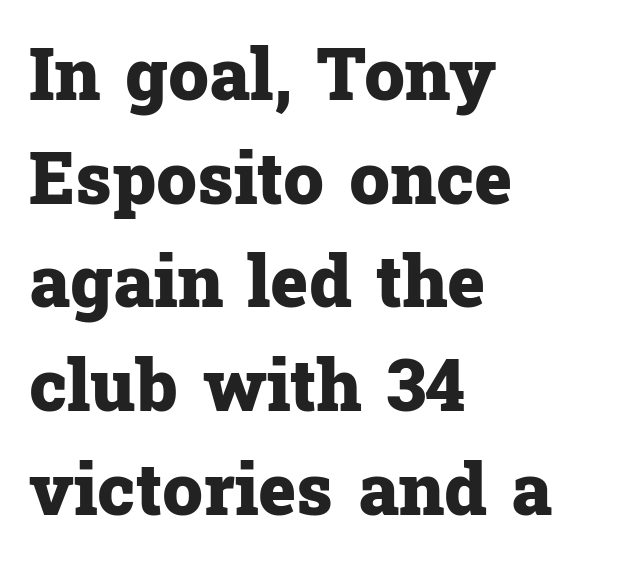
{"serif": "yes", "italic": "no", "bold": "yes", "weight": "heavy", "width": "normal", "stroke_contrast": "low", "x_height": "medium", "monospaced": "no", "underline": "no", "align": "left", "line_spacing": "normal", "line_spacing_ratio": 1.44, "letter_spacing": "normal", "letter_spacing_em": 0.0, "glyph_px": 72}
